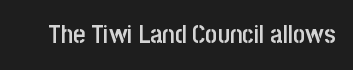
{"italic": "no", "bold": "semi", "underline": "no", "letter_spacing": "normal", "letter_spacing_em": 0.0, "glyph_px": 26}
